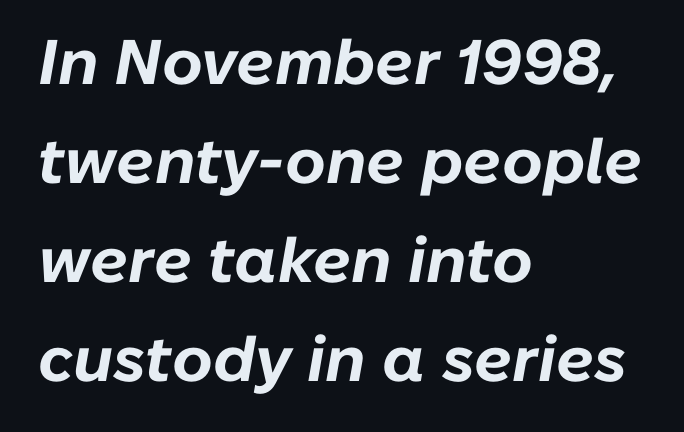
Q: Is the text bold? A: Yes.
Q: Is the text italic (slanted)? A: Yes, it leans right by about 10 degrees.
Q: Is the text underlined? A: No.
Q: How is the paragraph aligned? A: Left-aligned.
Q: Is the spacing between letters normal or unusually wide? A: Normal.
Q: Is the spacing between lines tight, normal or loose? A: Normal.
Q: Width (condensed, normal, or wide)? A: Normal.
Q: Stroke contrast? A: Low.
Q: x-height? A: Medium.
Q: Monospaced? A: No.
